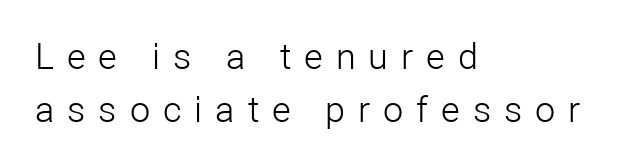
The image shows 36 px light sans-serif type, upright; set left-aligned, normal line spacing (1.48x), unusually wide letter spacing (+0.36 em), not underlined; low stroke contrast and a medium x-height.
